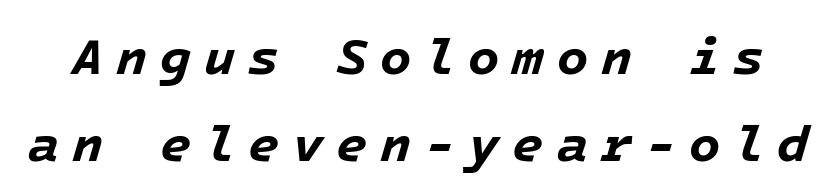
Q: Is the text bold? A: Yes.
Q: Is the text italic (slanted)? A: Yes, it leans right by about 16 degrees.
Q: Is the text underlined? A: No.
Q: Is the spacing between letters normal or unusually wide? A: Unusually wide.
Q: Is the spacing between lines tight, normal or loose? A: Normal.
Q: Width (condensed, normal, or wide)? A: Normal.
Q: Stroke contrast? A: Low.
Q: x-height? A: Medium.
